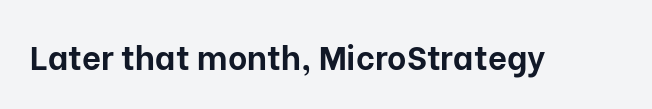
You'd pick this weight for a headline — it's a proper bold. I'd call this a sans setting — the letters go barefoot. The area under the type is left untouched. Spacing verdict: proportional, widths tailored to each character. The line texture is even and compact thanks to regular tracking. These lines were composed using upright roman letters.
